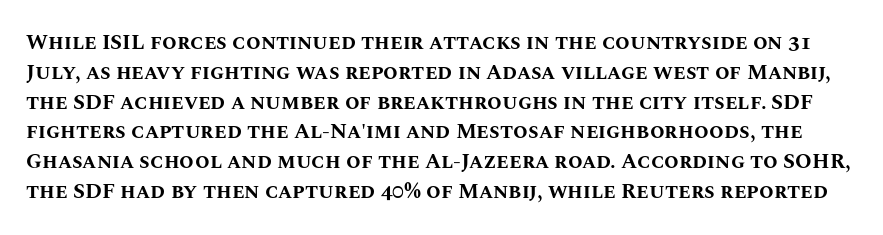
Q: Is the text bold? A: Yes.
Q: Is the text italic (slanted)? A: No, it is upright.
Q: Is the text underlined? A: No.
Q: Is the spacing between letters normal or unusually wide? A: Normal.
Q: Is the spacing between lines tight, normal or loose? A: Normal.
